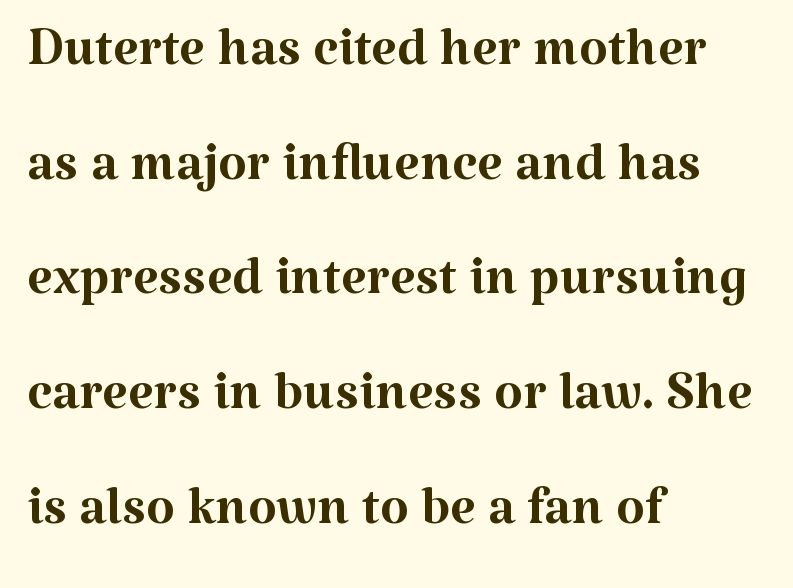
{"serif": "yes", "italic": "no", "bold": "no", "weight": "regular", "width": "normal", "stroke_contrast": "medium", "x_height": "medium", "monospaced": "no", "underline": "no", "align": "left", "line_spacing": "normal", "line_spacing_ratio": 1.55, "letter_spacing": "normal", "letter_spacing_em": 0.0, "glyph_px": 74}
